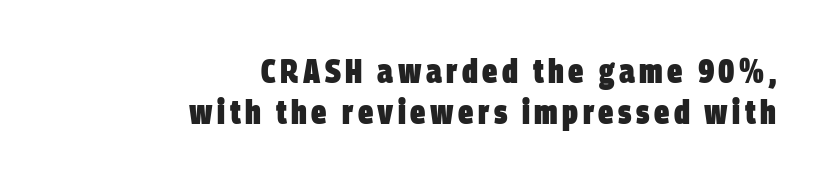
The glyphs are unaccompanied by any horizontal stroke below them. A sans-serif font was chosen for this passage. Here the designer chose a conventional face with non-uniform glyph widths. In CSS terms this would be text-align: right.
